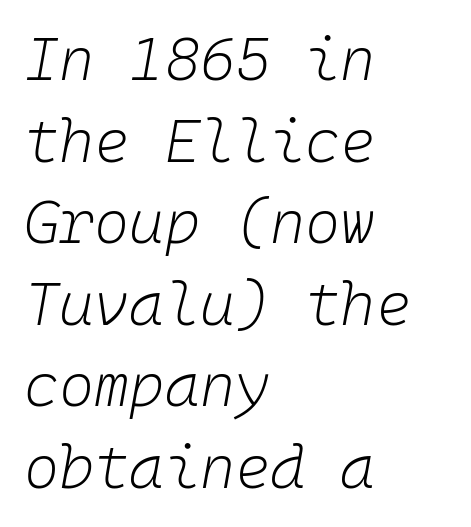
Q: Is the text bold? A: No.
Q: Is the text italic (slanted)? A: Yes, it leans right by about 10 degrees.
Q: Is the text underlined? A: No.
Q: How is the paragraph aligned? A: Left-aligned.
Q: Is the spacing between letters normal or unusually wide? A: Normal.
Q: Is the spacing between lines tight, normal or loose? A: Normal.
Q: Width (condensed, normal, or wide)? A: Normal.
Q: Stroke contrast? A: Low.
Q: x-height? A: Medium.
